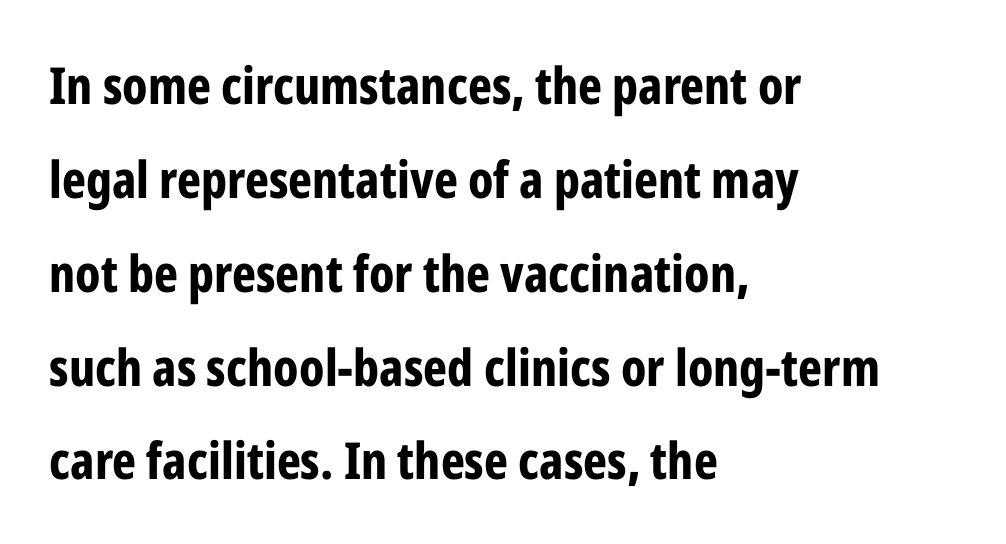
The type family on display is of the sans-serif kind. There is no visible air inserted between adjacent glyphs. Short and long lines alike share a common starting point at left. Descender tails drop into unmarked territory. Looks like regular typesetting: each glyph gets only the width it needs. Tall strokes in this sample are plumb rather than angled.
